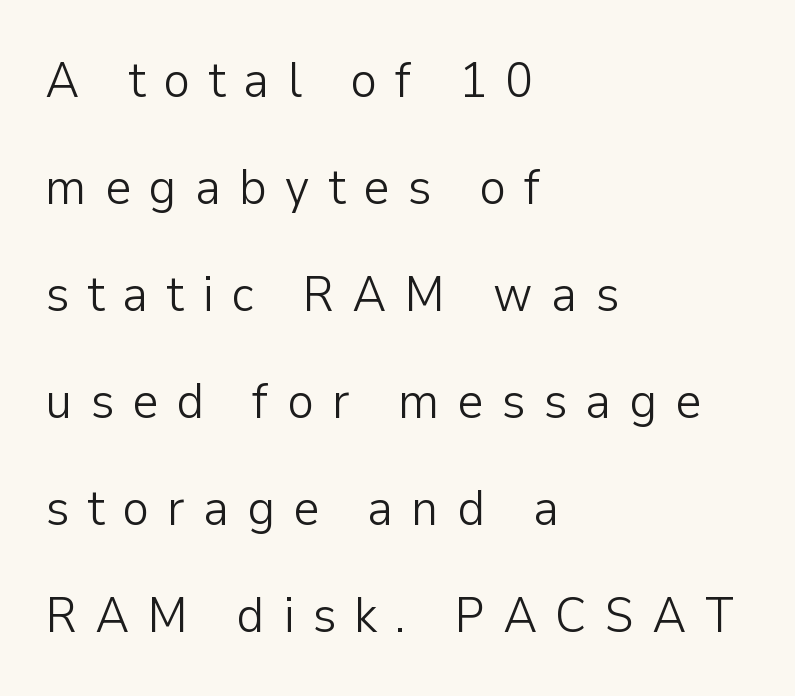
Posture: straight, roman, zero tilt. The passage shown is typed in a proportional face where columns would drift. The gaps between neighbouring characters are conspicuously large. The glyphs are unaccompanied by any horizontal stroke below them.
